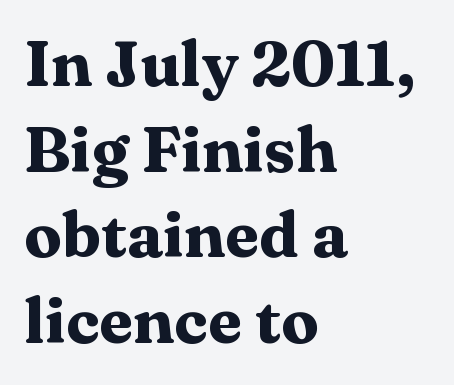
{"serif": "yes", "italic": "no", "bold": "yes", "weight": "heavy", "width": "wide", "stroke_contrast": "medium", "x_height": "medium", "monospaced": "no", "underline": "no", "align": "left", "line_spacing": "normal", "line_spacing_ratio": 1.36, "letter_spacing": "normal", "letter_spacing_em": 0.0, "glyph_px": 63}
